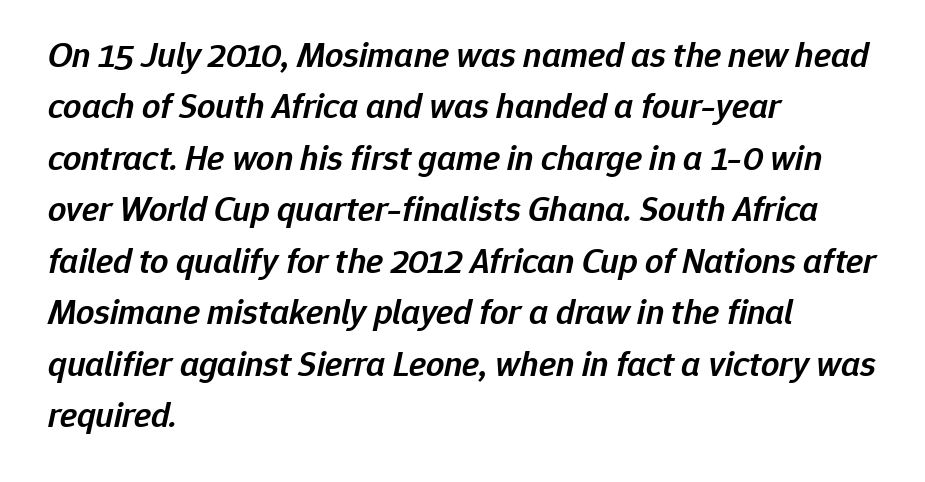
A semibold gives these letters moderate extra thickness, short of bold. The designer left line spacing at the default. The lines in this sample share a left origin and differ only in where they stop. These lines are rendered in a variable-pitch font. Slant detected: the letters are inclined.
